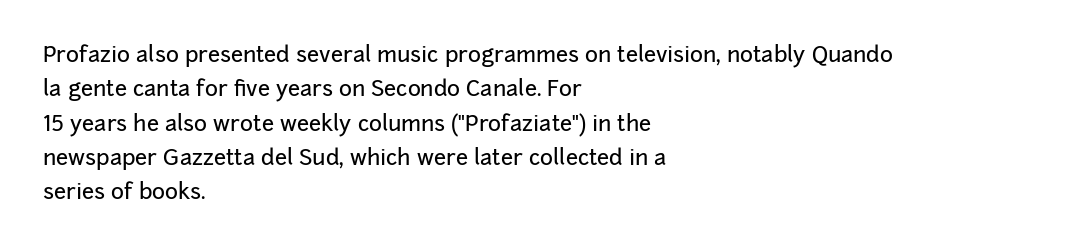
The image shows 22 px text type, upright; set left-aligned, normal line spacing (1.56x), normal letter spacing, not underlined.
